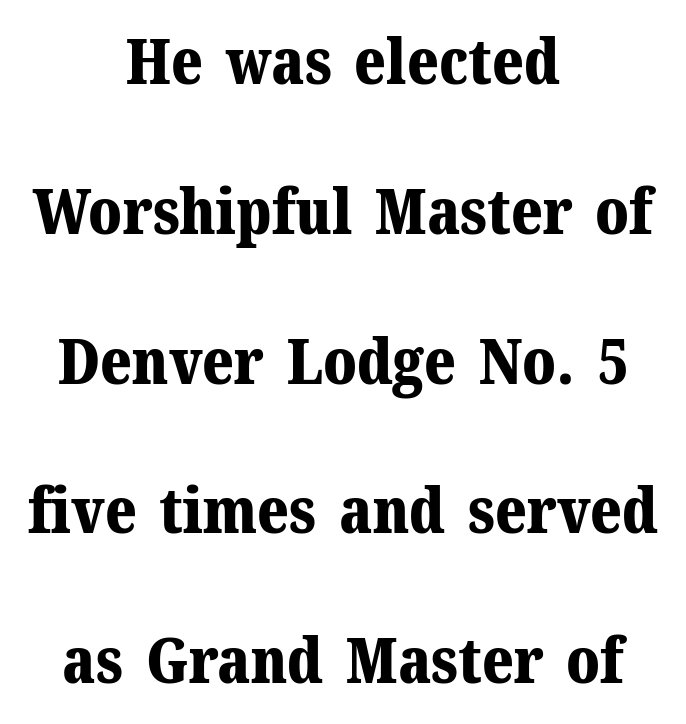
Heavy-handed strokes throughout: this text is bold. The whitespace from short lines is split evenly between both sides. The specimen omits any rule beneath the text block's lines. The letterforms sit shoulder to shoulder at normal distance. Baseline-to-baseline distance is far greater than the letter height.
